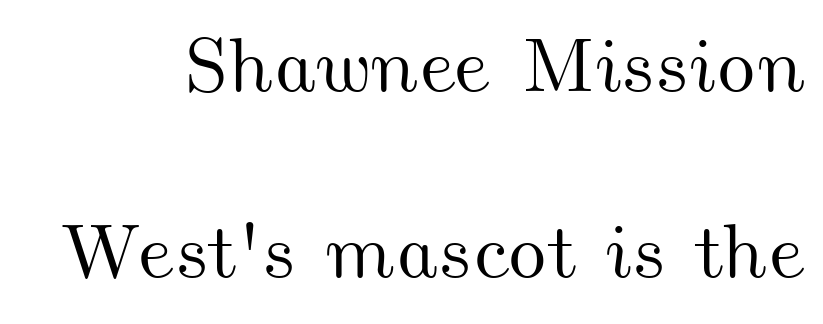
Q: Is the text underlined? A: No.
Q: Is the spacing between letters normal or unusually wide? A: Normal.
Q: Is the spacing between lines tight, normal or loose? A: Loose.
Q: Width (condensed, normal, or wide)? A: Wide.
Q: Stroke contrast? A: Medium.
Q: x-height? A: Small.
Q: Monospaced? A: No.
